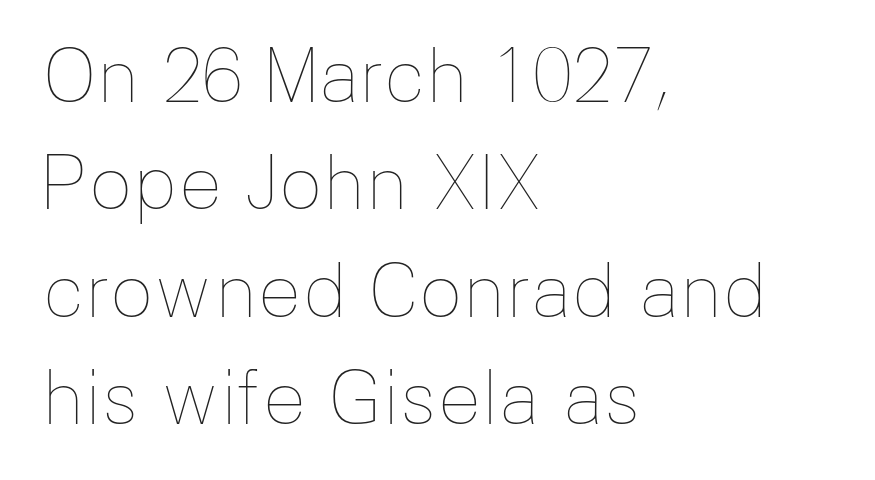
{"italic": "no", "bold": "no", "weight": "thin", "width": "normal", "stroke_contrast": "low", "x_height": "medium", "monospaced": "no", "underline": "no", "align": "left", "line_spacing": "normal", "line_spacing_ratio": 1.47, "letter_spacing": "normal", "letter_spacing_em": 0.0, "glyph_px": 73}
